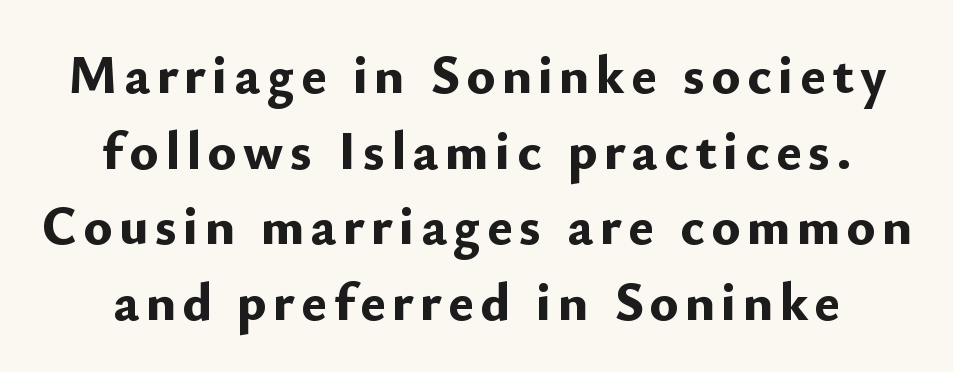
The image shows 54 px bold sans-serif type, upright; set normal line spacing (1.4x), not underlined; low stroke contrast and a small x-height.
